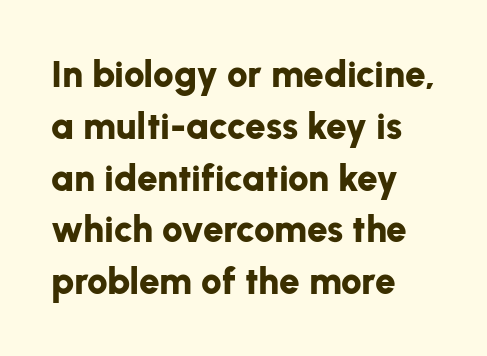
The image shows 37 px bold sans-serif type, upright; set left-aligned, normal line spacing (1.4x), normal letter spacing, not underlined; low stroke contrast and a medium x-height.
